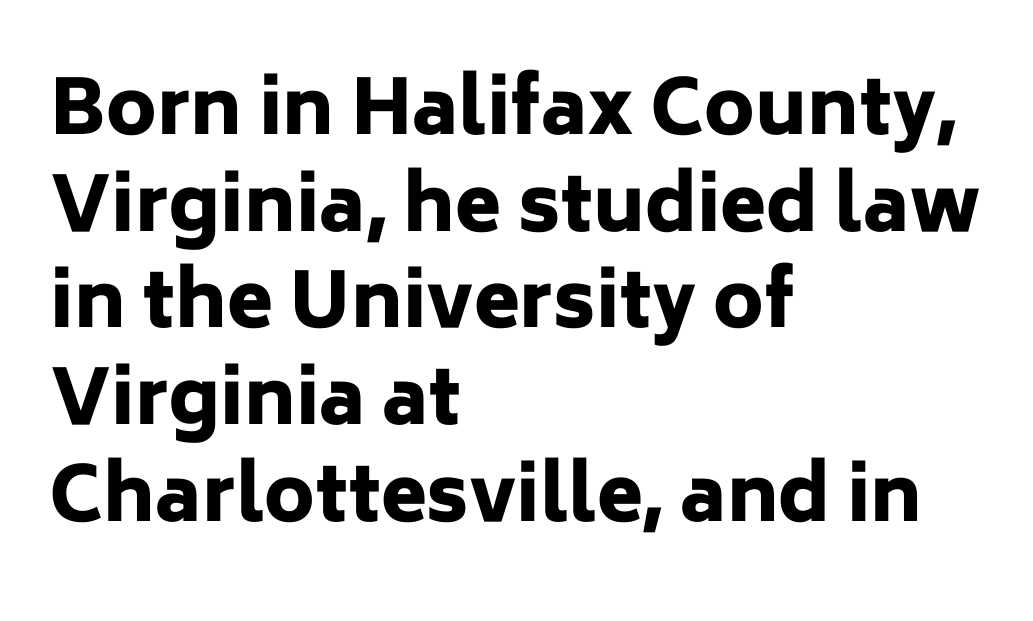
Q: Is the text bold? A: Yes.
Q: Is the text italic (slanted)? A: No, it is upright.
Q: Is the typeface a serif or a sans-serif typeface? A: Sans-serif.
Q: Is the text underlined? A: No.
Q: How is the paragraph aligned? A: Left-aligned.
Q: Is the spacing between letters normal or unusually wide? A: Normal.
Q: Is the spacing between lines tight, normal or loose? A: Normal.
Q: Width (condensed, normal, or wide)? A: Normal.
Q: Stroke contrast? A: Low.
Q: x-height? A: Medium.
Q: Monospaced? A: No.
